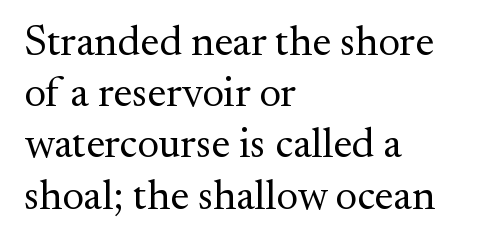
Q: Is the text bold? A: No.
Q: Is the text italic (slanted)? A: No, it is upright.
Q: Is the typeface a serif or a sans-serif typeface? A: Serif.
Q: Is the text underlined? A: No.
Q: How is the paragraph aligned? A: Left-aligned.
Q: Is the spacing between letters normal or unusually wide? A: Normal.
Q: Width (condensed, normal, or wide)? A: Normal.
Q: Stroke contrast? A: Medium.
Q: x-height? A: Small.
Q: Monospaced? A: No.
